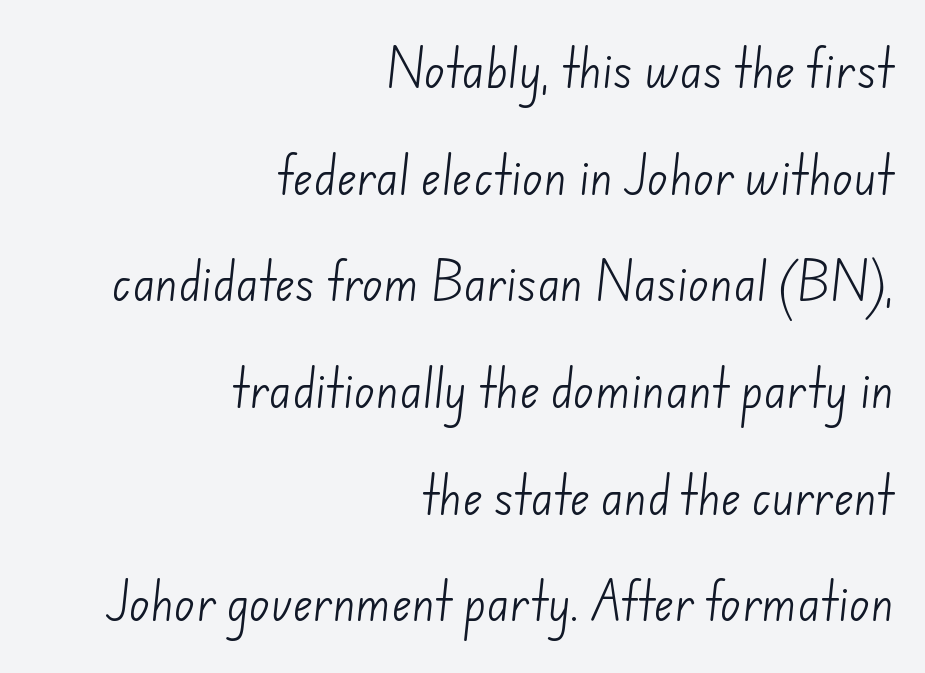
{"serif": "no", "bold": "no", "weight": "light", "width": "normal", "stroke_contrast": "low", "x_height": "small", "monospaced": "no", "underline": "no", "align": "right", "line_spacing": "loose", "line_spacing_ratio": 2.48, "letter_spacing": "normal", "letter_spacing_em": 0.0, "glyph_px": 43}
